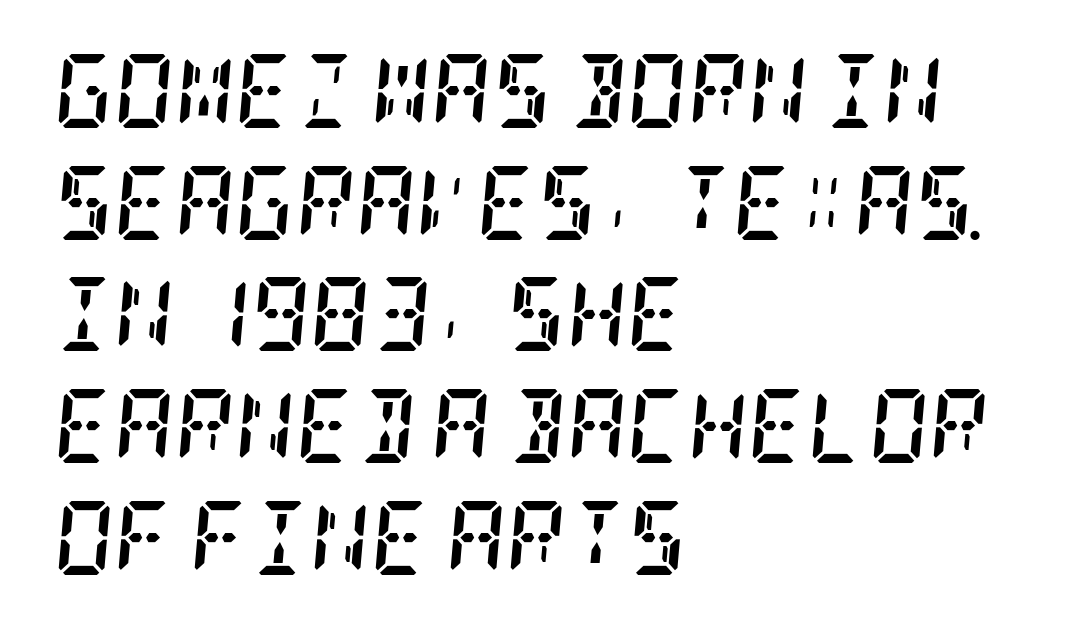
The image shows 74 px semibold, condensed serif type, italic (leaning right); set left-aligned, normal line spacing (1.51x), normal letter spacing, not underlined; low stroke contrast and a large x-height.
